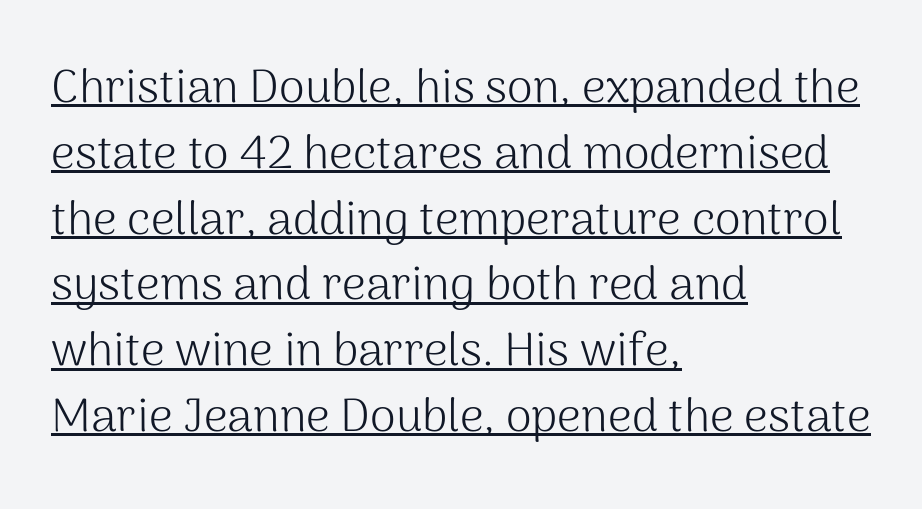
{"serif": "no", "italic": "no", "bold": "no", "weight": "light", "width": "normal", "stroke_contrast": "medium", "x_height": "medium", "monospaced": "no", "underline": "yes", "align": "left", "line_spacing": "normal", "line_spacing_ratio": 1.4, "letter_spacing": "normal", "letter_spacing_em": 0.0, "glyph_px": 47}
